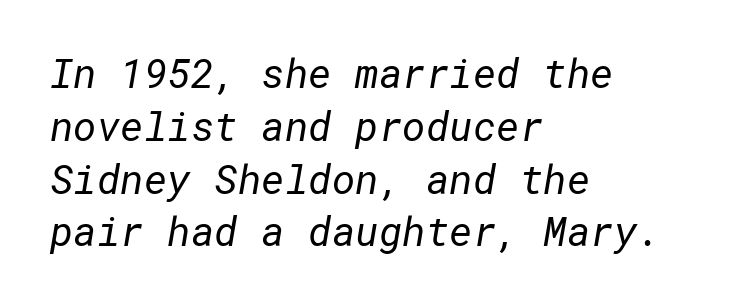
{"serif": "no", "bold": "no", "weight": "regular", "width": "normal", "stroke_contrast": "low", "x_height": "medium", "underline": "no", "align": "left", "line_spacing": "normal", "line_spacing_ratio": 1.32, "letter_spacing": "normal", "letter_spacing_em": 0.0, "glyph_px": 40}
